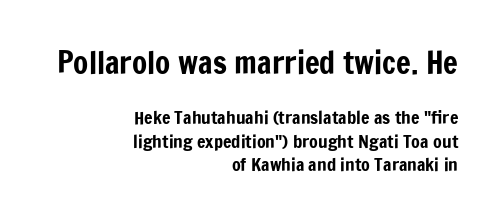
{"serif": "no", "italic": "no", "width": "condensed", "stroke_contrast": "low", "x_height": "medium", "monospaced": "no", "underline": "no", "align": "right", "line_spacing": "normal", "line_spacing_ratio": 1.28, "letter_spacing": "normal", "letter_spacing_em": 0.0, "larger_block": "first", "size_ratio": 1.72, "glyph_px": 31}
